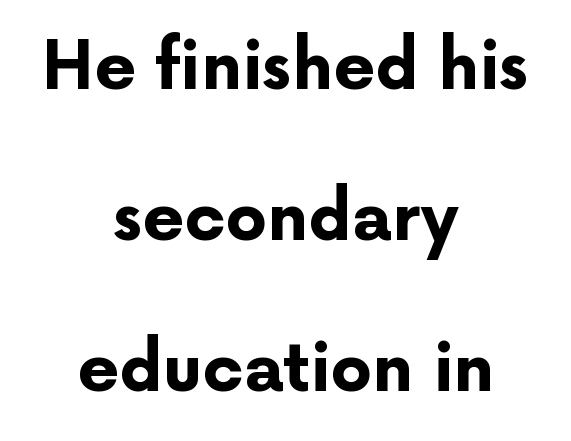
{"serif": "no", "italic": "no", "bold": "yes", "weight": "bold", "width": "normal", "stroke_contrast": "low", "x_height": "medium", "monospaced": "no", "underline": "no", "align": "center", "line_spacing": "loose", "line_spacing_ratio": 2.29, "letter_spacing": "normal", "letter_spacing_em": 0.0, "glyph_px": 66}
